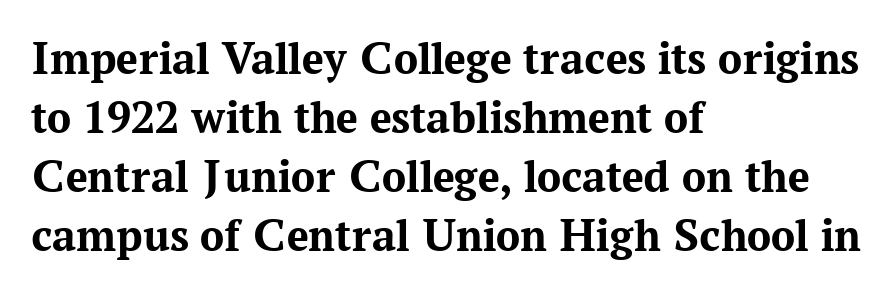
The image shows 48 px bold serif type, upright; set left-aligned, line spacing 1.23x, normal letter spacing, not underlined; medium stroke contrast and a medium x-height.
